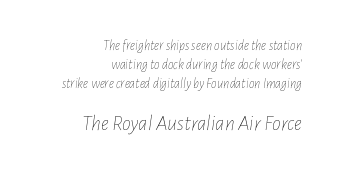
In terms of leading, this rendering sits right in the middle. Compare the two chunks: the lower has the greater cap height. Glyph-to-glyph distance matches everyday printed text. The passage is arranged like a letterhead date or caption credit — flush right.
